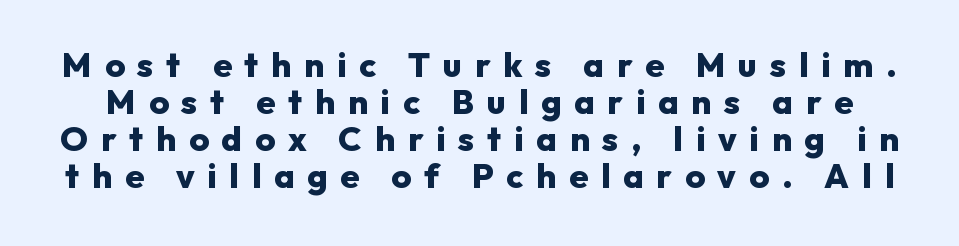
Set as a true bold cut, around the 700 mark. Someone cranked the tracking dial way up on this one. The axis of the letterforms is exactly vertical. Proportional: the letters do not fall into vertical columns. Stroke terminals: plain, sans-serif.
